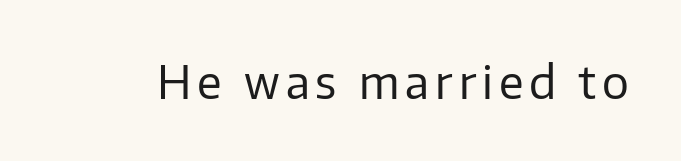
Q: Is the text bold? A: No.
Q: Is the text italic (slanted)? A: No, it is upright.
Q: Is the typeface a serif or a sans-serif typeface? A: Sans-serif.
Q: Is the text underlined? A: No.
Q: Width (condensed, normal, or wide)? A: Normal.
Q: Stroke contrast? A: Low.
Q: x-height? A: Medium.
Q: Monospaced? A: No.
